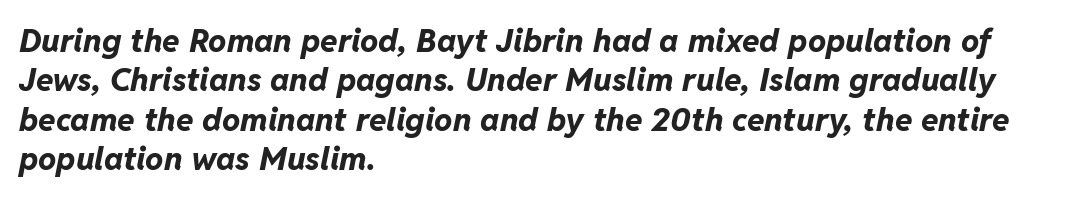
{"italic": "yes", "lean": "right", "slant_degrees": 11, "bold": "yes", "weight": "bold", "width": "normal", "stroke_contrast": "low", "x_height": "medium", "monospaced": "no", "underline": "no", "align": "left", "line_spacing_ratio": 1.23, "letter_spacing": "normal", "letter_spacing_em": 0.0, "glyph_px": 32}
